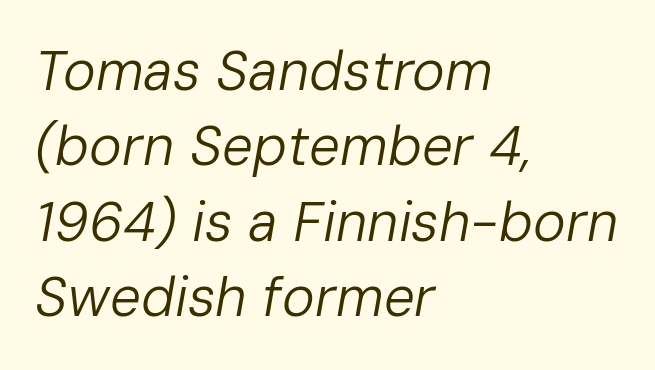
The image shows 55 px regular-weight type, italic (leaning right); set left-aligned, normal line spacing (1.37x), normal letter spacing, not underlined; low stroke contrast and a medium x-height.
